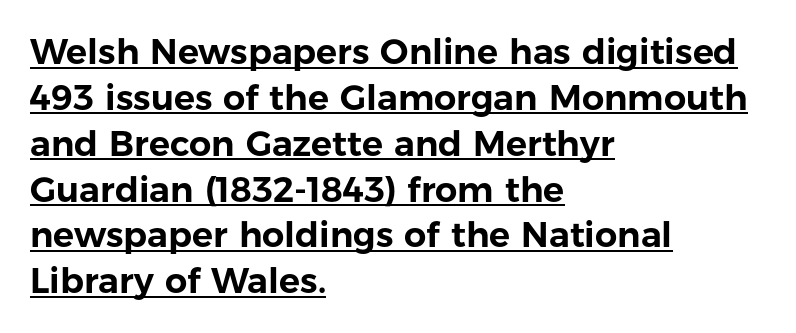
{"serif": "no", "italic": "no", "width": "normal", "stroke_contrast": "low", "x_height": "medium", "monospaced": "no", "underline": "yes", "align": "left", "line_spacing": "normal", "line_spacing_ratio": 1.31, "letter_spacing": "normal", "letter_spacing_em": 0.0, "glyph_px": 35}
